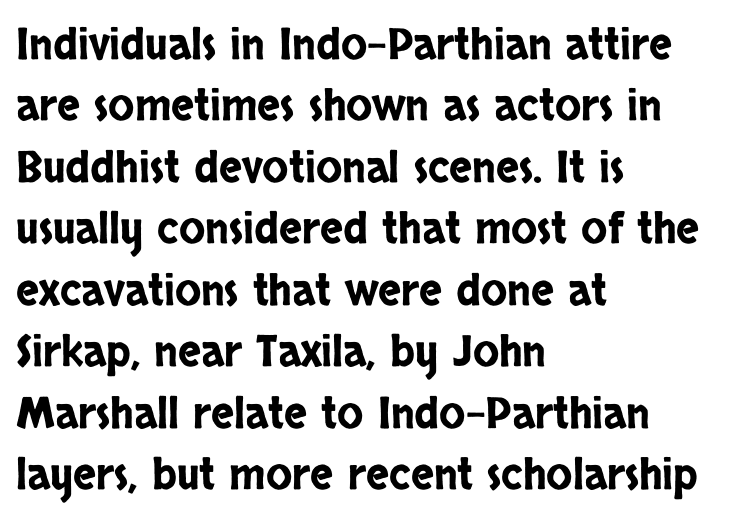
{"serif": "no", "italic": "no", "width": "condensed", "stroke_contrast": "low", "x_height": "large", "monospaced": "no", "underline": "no", "align": "left", "line_spacing": "normal", "line_spacing_ratio": 1.43, "letter_spacing": "normal", "letter_spacing_em": 0.0, "glyph_px": 43}
